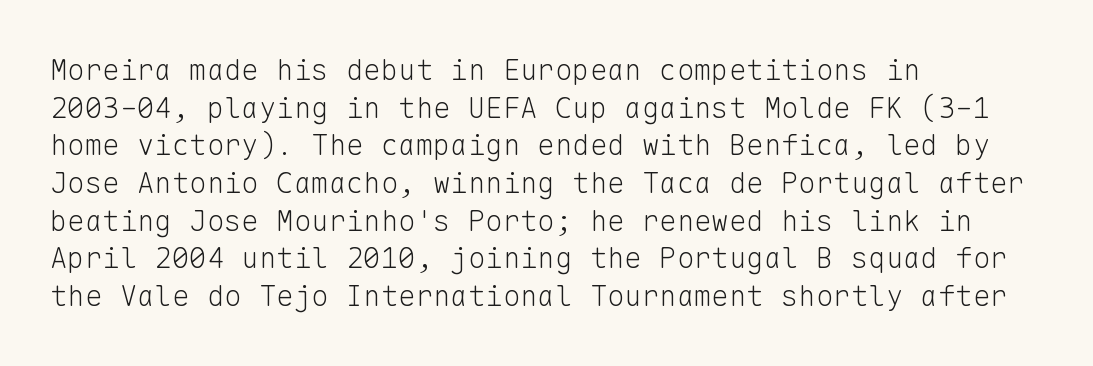
{"serif": "no", "italic": "no", "bold": "no", "weight": "light", "width": "normal", "stroke_contrast": "low", "x_height": "medium", "monospaced": "yes", "underline": "no", "align": "left", "line_spacing": "normal", "line_spacing_ratio": 1.3, "letter_spacing": "normal", "letter_spacing_em": 0.0, "glyph_px": 29}
